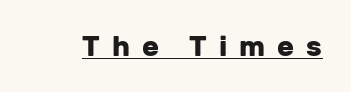
Upright lettering throughout. Beneath each row of characters lies a ruled line. Look at the bottom of the vertical strokes: they stop flat, with no serifs. Display-style spreading of the glyphs; the letterfit is very open.
